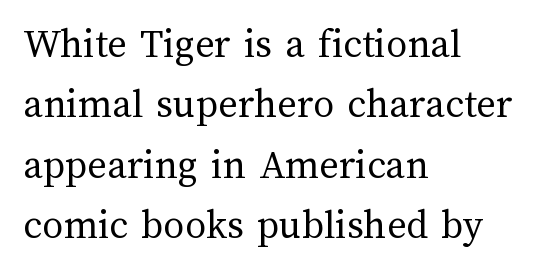
Each word holds together tightly as a unit, with standard inter-letter gaps. Think standard paragraph weight, or any step lighter than that. The string is rendered with underlining switched off. This sample has the flowing, uneven cadence of proportional lettering. You can tell it's not italic because the verticals are truly vertical.
